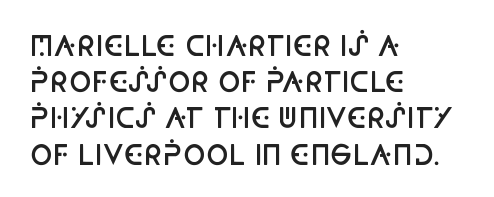
{"italic": "no", "bold": "semi", "underline": "no", "align": "left", "line_spacing": "normal", "line_spacing_ratio": 1.34, "letter_spacing": "normal", "letter_spacing_em": 0.0, "glyph_px": 27}
